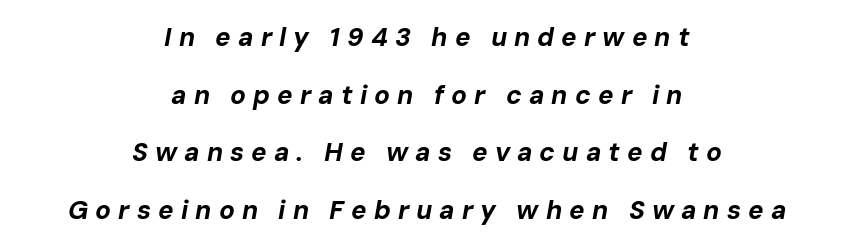
Q: Is the text bold? A: Yes.
Q: Is the text italic (slanted)? A: Yes, it leans right by about 10 degrees.
Q: Is the text underlined? A: No.
Q: How is the paragraph aligned? A: Centered.
Q: Is the spacing between letters normal or unusually wide? A: Unusually wide.
Q: Is the spacing between lines tight, normal or loose? A: Loose.
